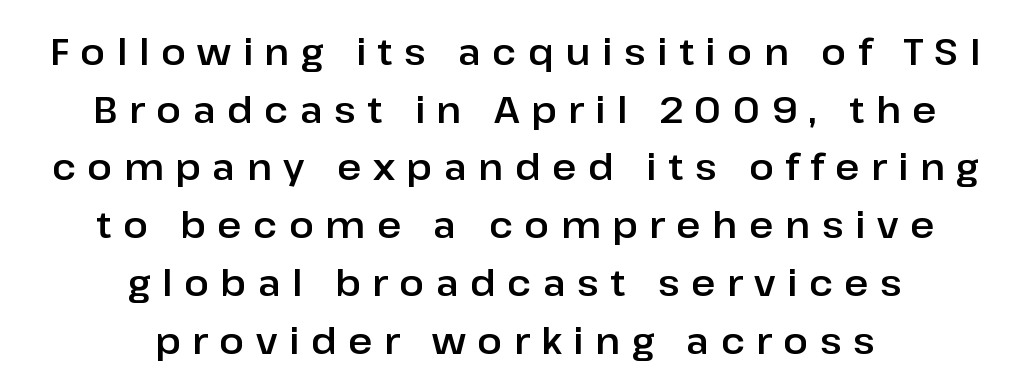
Caption: multi-line text, centered on the measure. The baseline area is clear. Does extra space separate the letters? Yes, quite a lot of it. Examine the stroke ends and you'll find no serifs. Is there any slant? The stems are plumb.
